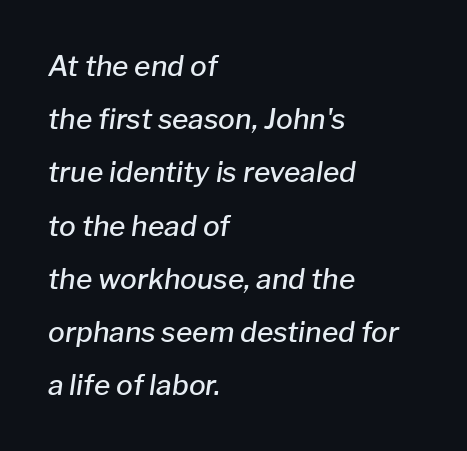
{"italic": "yes", "lean": "right", "slant_degrees": 8, "bold": "semi", "weight": "semibold", "width": "normal", "stroke_contrast": "low", "x_height": "medium", "monospaced": "no", "underline": "no", "align": "left", "line_spacing": "loose", "line_spacing_ratio": 1.9, "letter_spacing": "normal", "letter_spacing_em": 0.0, "glyph_px": 28}
